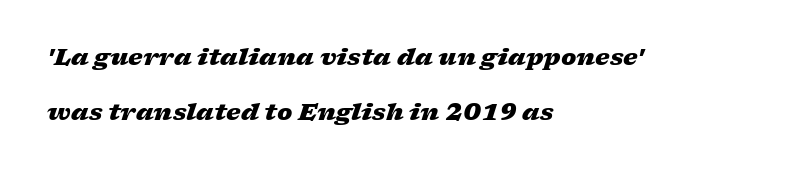
Notice how the stems are inclined rather than vertical — that's the hallmark of italics. Letters rest on an invisible, unmarked baseline. The compositor pushed each line to the left boundary. I'd describe the lettering as bold — thick and assertive. The leading is generous, giving the passage an open texture. Short note: letters normally spaced.
